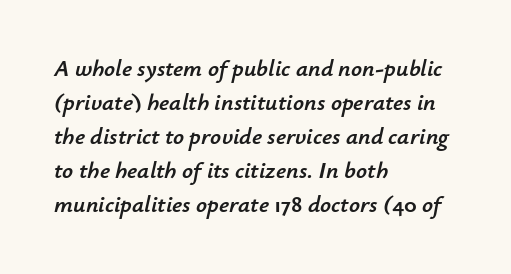
The font's italic variant was chosen for this text. The passage shown stacks its lines at a standard gap. The paragraph has a hard left edge and a soft right edge. How are the letters spaced? Ordinarily, with no added tracking. The glyphs are unaccompanied by any horizontal stroke below them.
